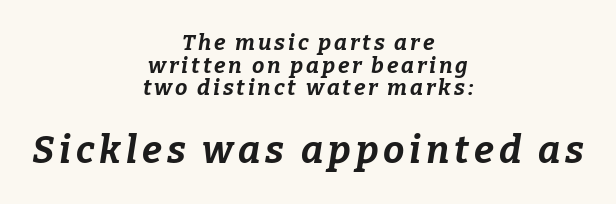
Caption: multi-line text, centered on the measure. There's an unmistakable incline to the writing here. Cramped leading. Heavy-handed strokes throughout: this text is bold. Think of a printed novel: that variable character pitch is what you see here.
